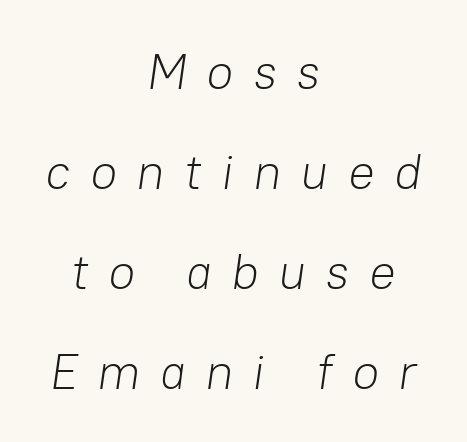
Q: Is the text bold? A: No.
Q: Is the text italic (slanted)? A: Yes, it leans right by about 8 degrees.
Q: Is the text underlined? A: No.
Q: How is the paragraph aligned? A: Centered.
Q: Is the spacing between letters normal or unusually wide? A: Unusually wide.
Q: Is the spacing between lines tight, normal or loose? A: Loose.
Q: Width (condensed, normal, or wide)? A: Normal.
Q: Stroke contrast? A: Low.
Q: x-height? A: Medium.
Q: Monospaced? A: No.
